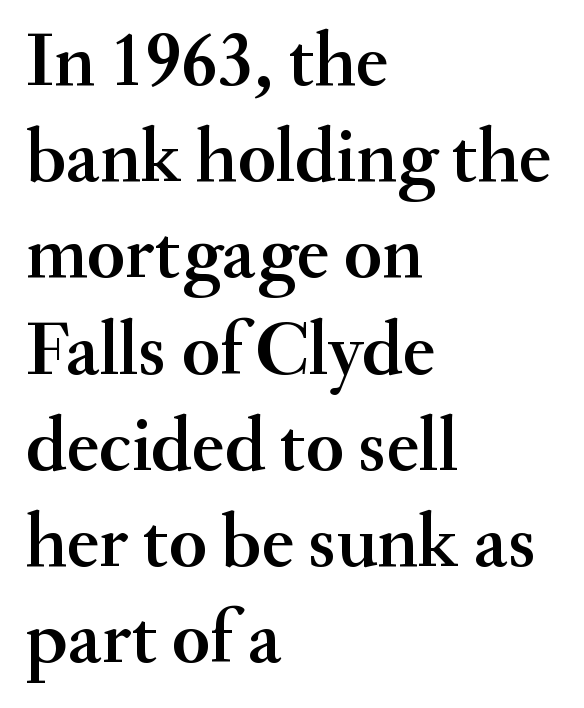
The image shows 77 px serif type, upright; set left-aligned, normal line spacing (1.25x), normal letter spacing, not underlined; medium stroke contrast and a small x-height.
